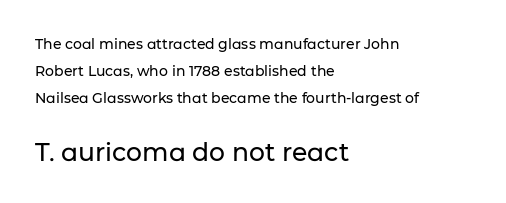
The image shows 25 px text type, upright; set left-aligned, loose line spacing (1.92x), normal letter spacing, not underlined; the second (bottom) block is 1.79x larger.
